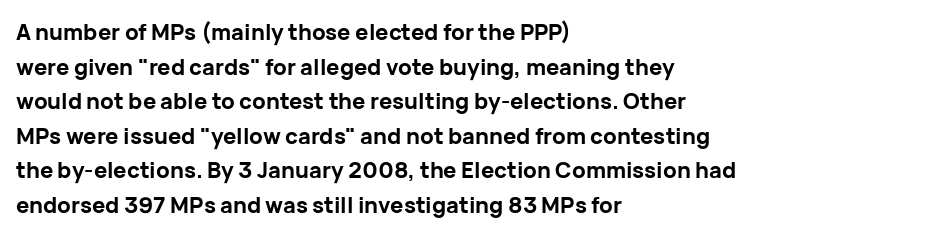
The image shows 22 px bold type, upright; set left-aligned, normal line spacing (1.57x), normal letter spacing, not underlined.
